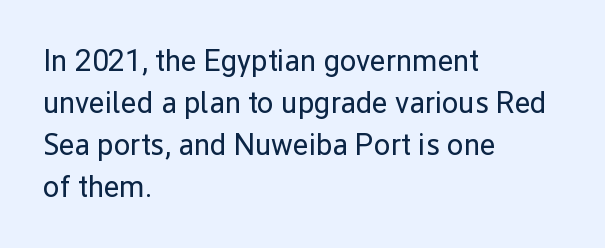
Q: Is the text bold? A: No.
Q: Is the text italic (slanted)? A: No, it is upright.
Q: Is the typeface a serif or a sans-serif typeface? A: Sans-serif.
Q: Is the text underlined? A: No.
Q: How is the paragraph aligned? A: Left-aligned.
Q: Is the spacing between letters normal or unusually wide? A: Normal.
Q: Is the spacing between lines tight, normal or loose? A: Normal.
Q: Width (condensed, normal, or wide)? A: Normal.
Q: Stroke contrast? A: Low.
Q: x-height? A: Medium.
Q: Monospaced? A: No.
